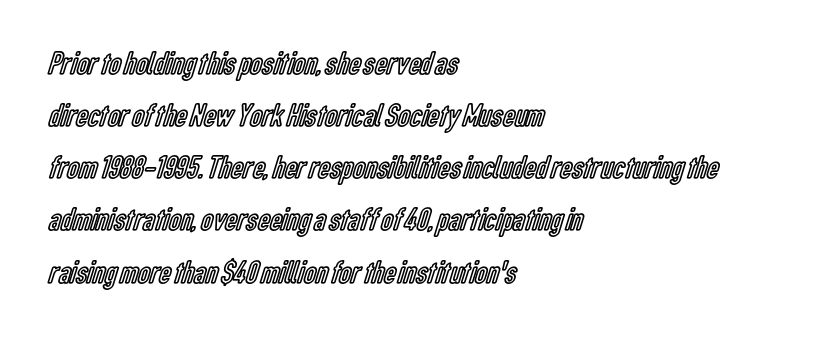
{"width": "condensed", "x_height": "medium", "monospaced": "no", "underline": "no", "align": "left", "line_spacing": "normal", "line_spacing_ratio": 1.58, "letter_spacing": "normal", "letter_spacing_em": 0.0, "glyph_px": 33}
